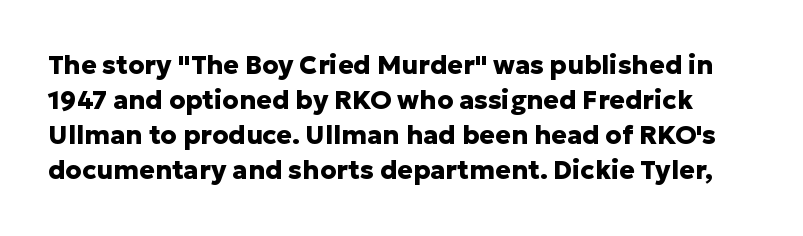
Q: Is the text bold? A: Yes.
Q: Is the text italic (slanted)? A: No, it is upright.
Q: Is the text underlined? A: No.
Q: Is the spacing between letters normal or unusually wide? A: Normal.
Q: Is the spacing between lines tight, normal or loose? A: Normal.
